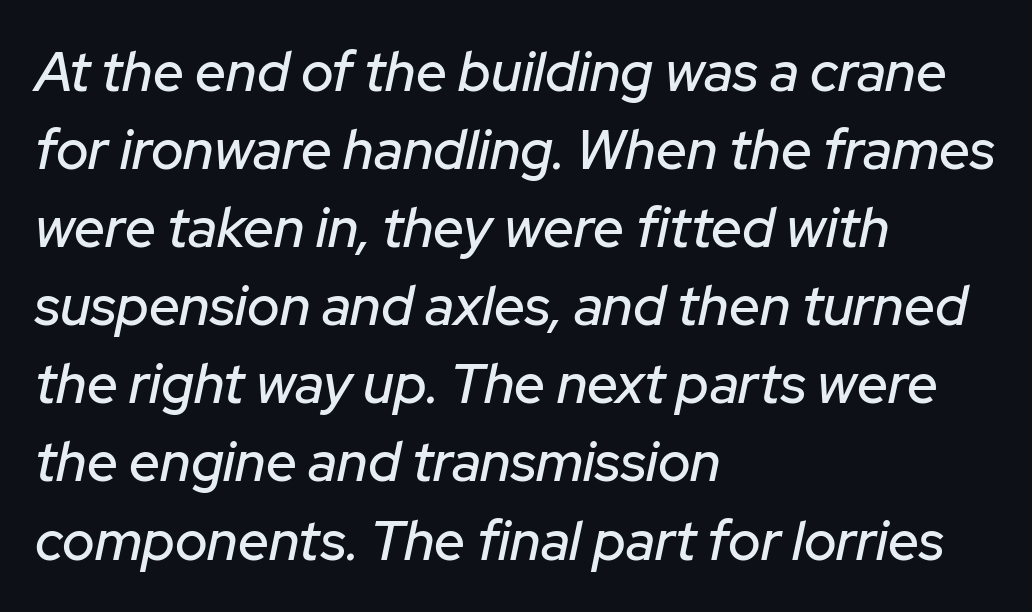
The image shows 55 px text type, italic (leaning right); set left-aligned, normal line spacing (1.42x), normal letter spacing, not underlined; low stroke contrast and a medium x-height.
